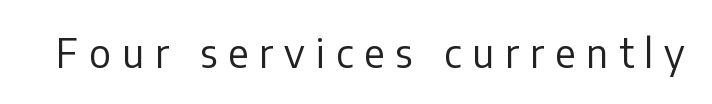
The image shows 39 px regular-weight sans-serif type, upright; set unusually wide letter spacing (+0.28 em), not underlined; low stroke contrast and a medium x-height.
